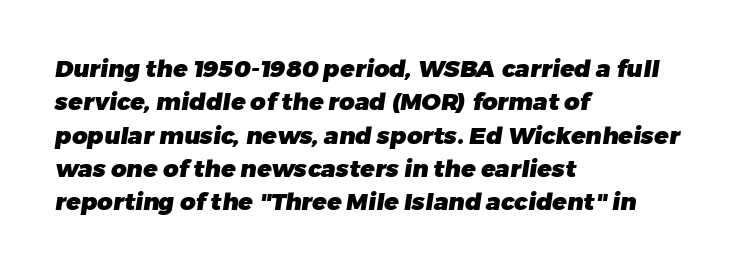
The image shows 24 px bold type; set left-aligned, normal line spacing (1.39x), normal letter spacing, not underlined.
